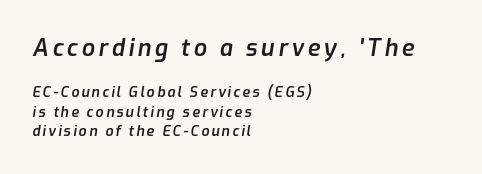
Q: Is the text bold? A: Semi-bold.
Q: Is the text italic (slanted)? A: Yes, it leans right by about 9 degrees.
Q: Is the text underlined? A: No.
Q: How is the paragraph aligned? A: Left-aligned.
Q: Is the spacing between lines tight, normal or loose? A: Normal.
Q: Which block of text is set in a larger size, the first (top) or the second (bottom)? A: The first (top) one.
